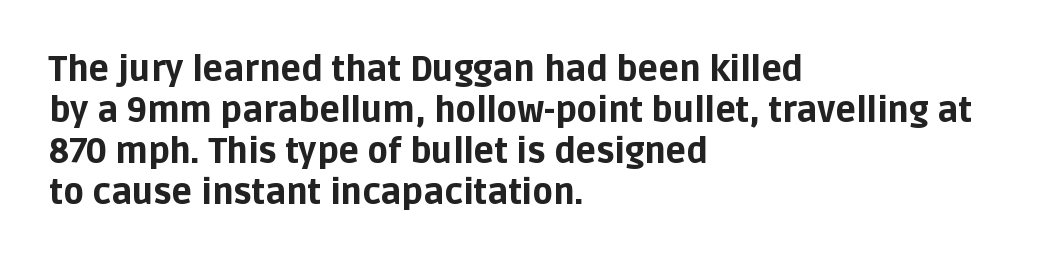
{"serif": "no", "italic": "no", "bold": "yes", "weight": "bold", "width": "normal", "stroke_contrast": "low", "x_height": "large", "monospaced": "no", "underline": "no", "align": "left", "line_spacing_ratio": 1.21, "letter_spacing": "normal", "letter_spacing_em": 0.0, "glyph_px": 34}
